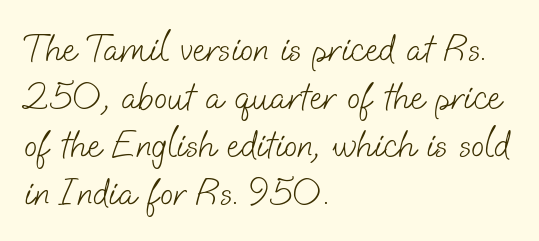
Q: Is the text bold? A: No.
Q: Is the typeface a serif or a sans-serif typeface? A: Sans-serif.
Q: Is the text underlined? A: No.
Q: How is the paragraph aligned? A: Left-aligned.
Q: Is the spacing between letters normal or unusually wide? A: Normal.
Q: Width (condensed, normal, or wide)? A: Normal.
Q: Stroke contrast? A: Low.
Q: x-height? A: Small.
Q: Monospaced? A: No.
